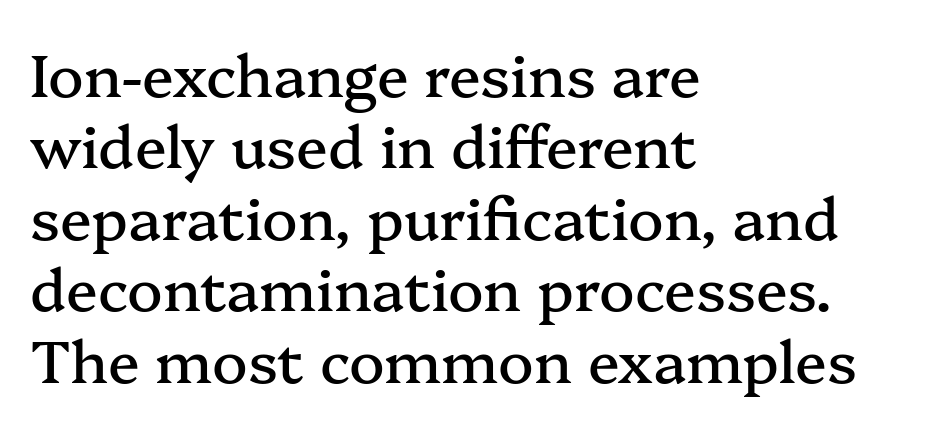
The image shows 59 px serif type, upright; set left-aligned, line spacing 1.21x, normal letter spacing, not underlined; medium stroke contrast and a medium x-height.
